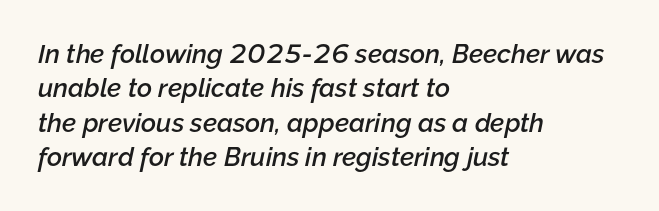
The image shows 26 px text type, italic (leaning right); set left-aligned, normal line spacing (1.32x), normal letter spacing, not underlined.
